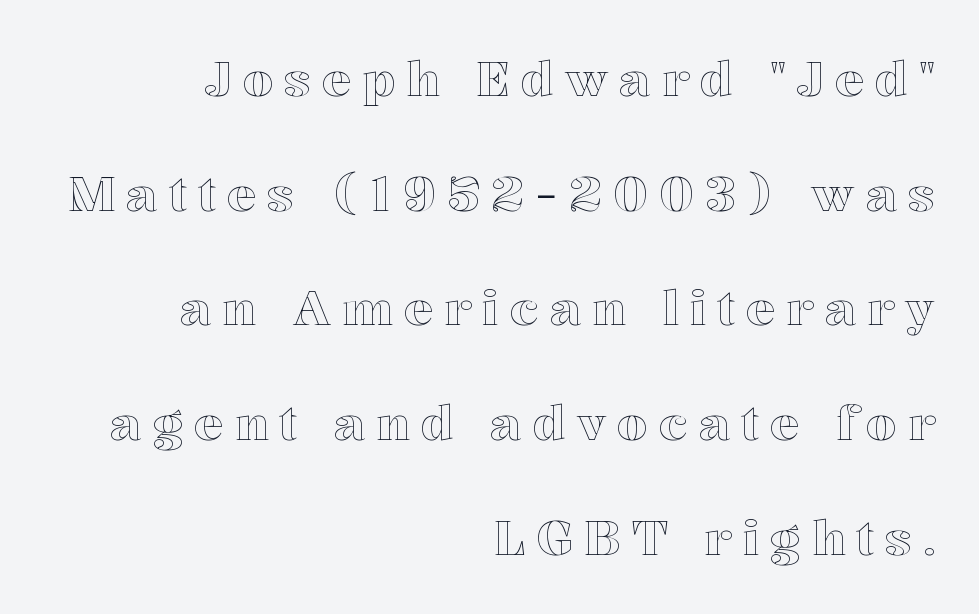
Q: Is the text italic (slanted)? A: No, it is upright.
Q: Is the text underlined? A: No.
Q: How is the paragraph aligned? A: Right-aligned.
Q: Is the spacing between letters normal or unusually wide? A: Unusually wide.
Q: Is the spacing between lines tight, normal or loose? A: Loose.
Q: Width (condensed, normal, or wide)? A: Normal.
Q: x-height? A: Medium.
Q: Monospaced? A: No.
